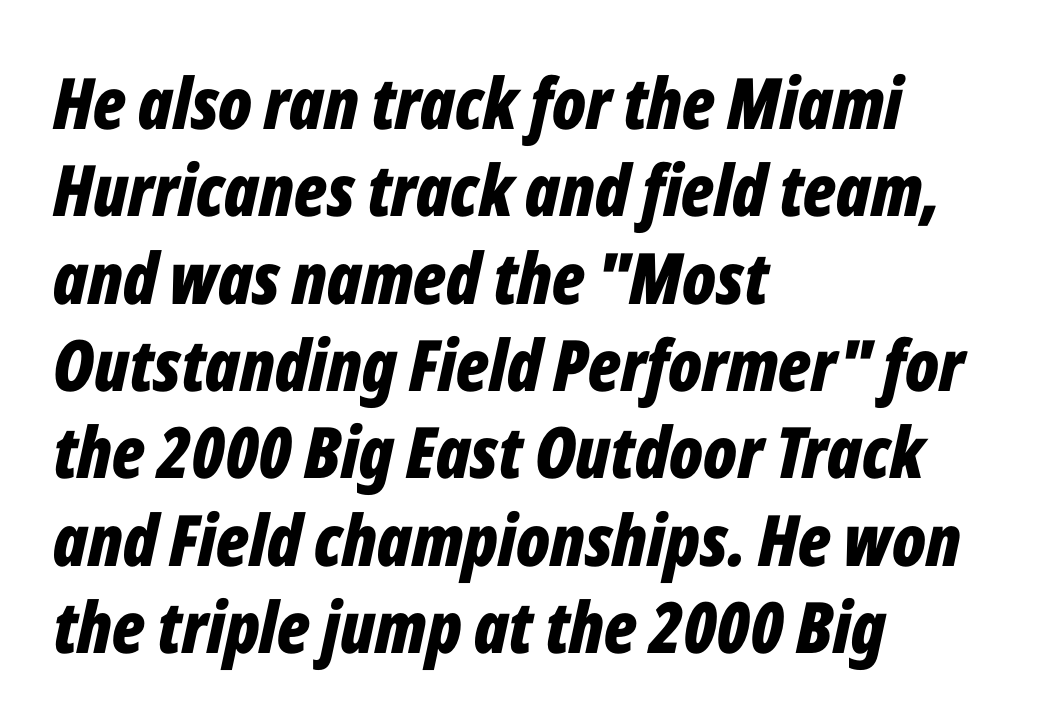
The space directly below the letters is spotless. Strokes here are thick enough to call this a true bold. The face used here is proportionally spaced, like ordinary book or web type. Glyph-to-glyph distance matches everyday printed text. Notice how the stems are inclined rather than vertical — that's the hallmark of italics. Each line starts at the same left margin while the right side varies.
